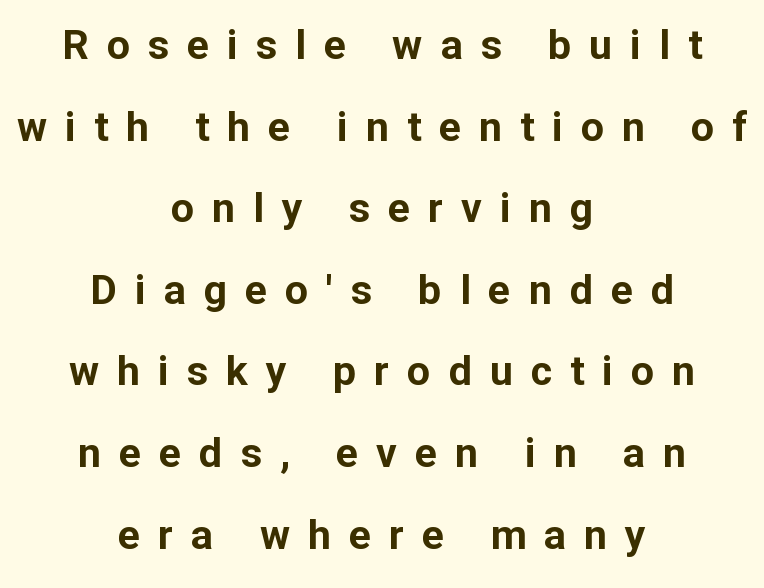
Q: Is the text bold? A: Yes.
Q: Is the text italic (slanted)? A: No, it is upright.
Q: Is the typeface a serif or a sans-serif typeface? A: Sans-serif.
Q: Is the text underlined? A: No.
Q: How is the paragraph aligned? A: Centered.
Q: Is the spacing between letters normal or unusually wide? A: Unusually wide.
Q: Is the spacing between lines tight, normal or loose? A: Loose.
Q: Width (condensed, normal, or wide)? A: Normal.
Q: Stroke contrast? A: Low.
Q: x-height? A: Medium.
Q: Monospaced? A: No.
